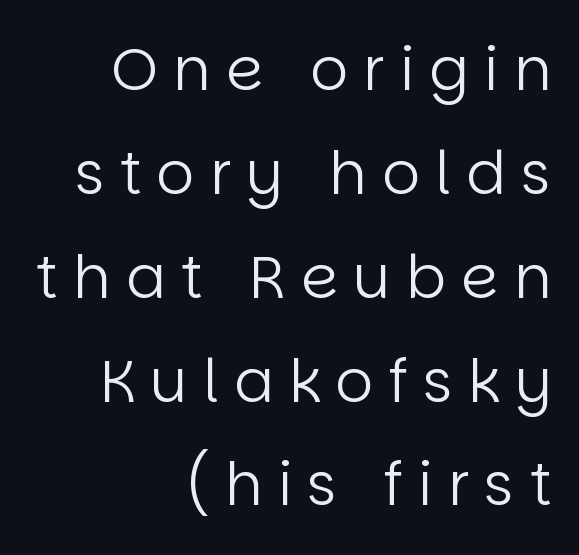
{"serif": "no", "italic": "no", "bold": "no", "weight": "regular", "width": "normal", "stroke_contrast": "low", "x_height": "large", "monospaced": "no", "underline": "no", "align": "right", "line_spacing_ratio": 1.76, "letter_spacing": "wide", "letter_spacing_em": 0.26, "glyph_px": 59}
